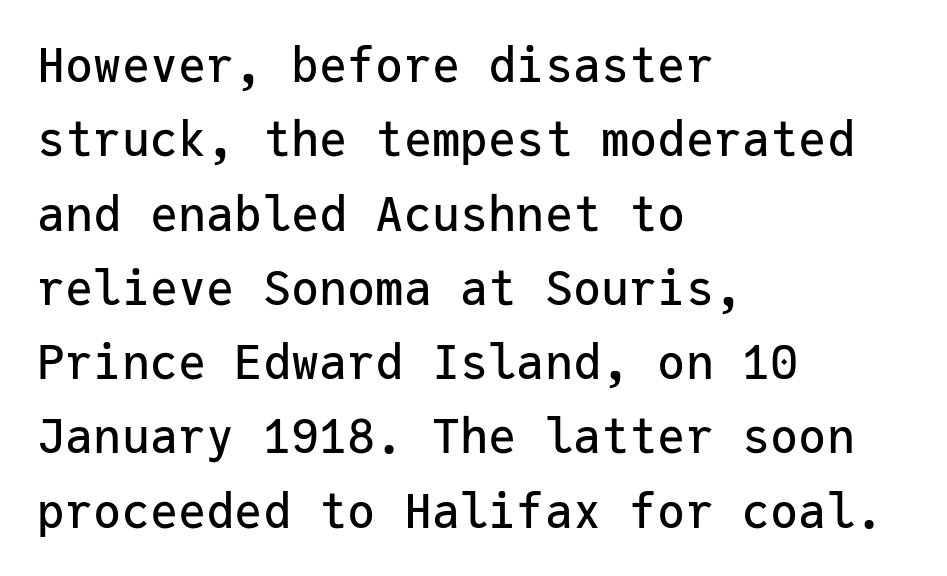
The letters sit at their default tracking, neither squeezed nor spread. The space beneath each line is pristine and unruled. These lines are set flush left with a ragged right edge. Fixed-width glyphs throughout — classic coding-font behaviour.
